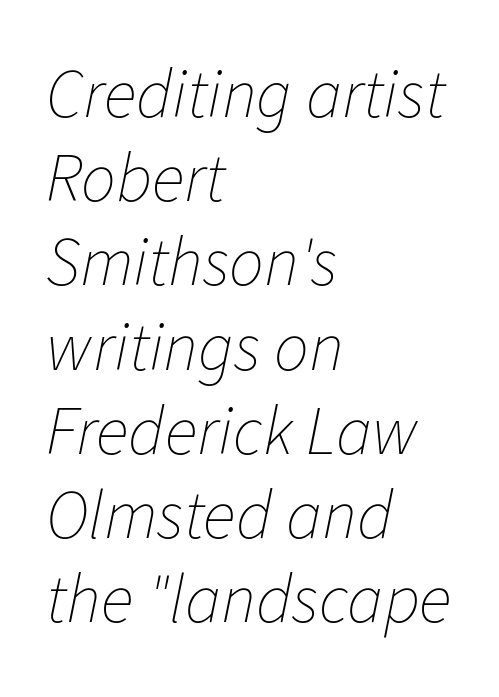
{"italic": "yes", "lean": "right", "slant_degrees": 11, "bold": "no", "weight": "thin", "width": "normal", "stroke_contrast": "low", "x_height": "medium", "monospaced": "no", "underline": "no", "align": "left", "line_spacing_ratio": 1.22, "letter_spacing": "normal", "letter_spacing_em": 0.0, "glyph_px": 69}
